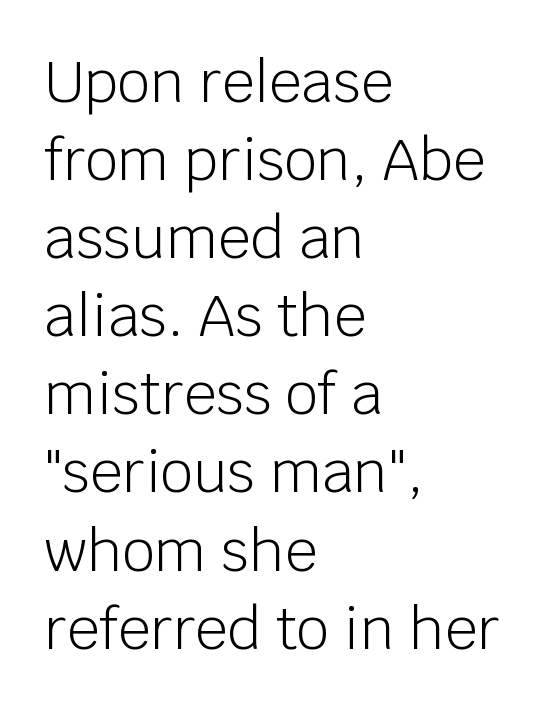
{"serif": "no", "italic": "no", "bold": "no", "weight": "light", "width": "normal", "stroke_contrast": "low", "x_height": "large", "monospaced": "no", "underline": "no", "align": "left", "line_spacing": "normal", "line_spacing_ratio": 1.37, "letter_spacing": "normal", "letter_spacing_em": 0.0, "glyph_px": 57}
